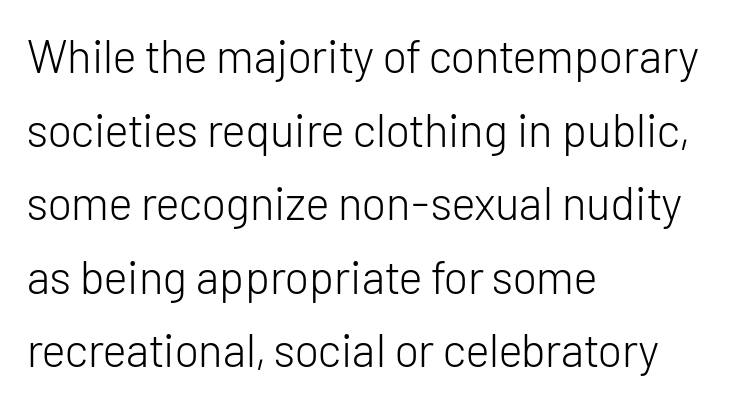
The image shows 46 px light sans-serif type, upright; set left-aligned, normal line spacing (1.6x), normal letter spacing, not underlined; low stroke contrast and a medium x-height.
